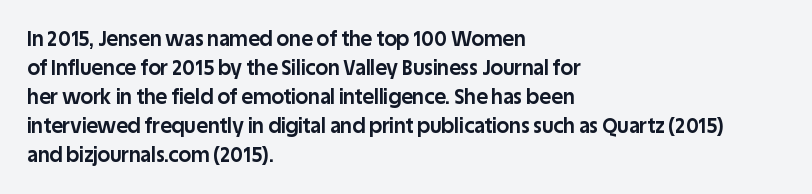
Q: Is the text bold? A: Yes.
Q: Is the text italic (slanted)? A: No, it is upright.
Q: Is the text underlined? A: No.
Q: How is the paragraph aligned? A: Left-aligned.
Q: Is the spacing between letters normal or unusually wide? A: Normal.
Q: Is the spacing between lines tight, normal or loose? A: Normal.
